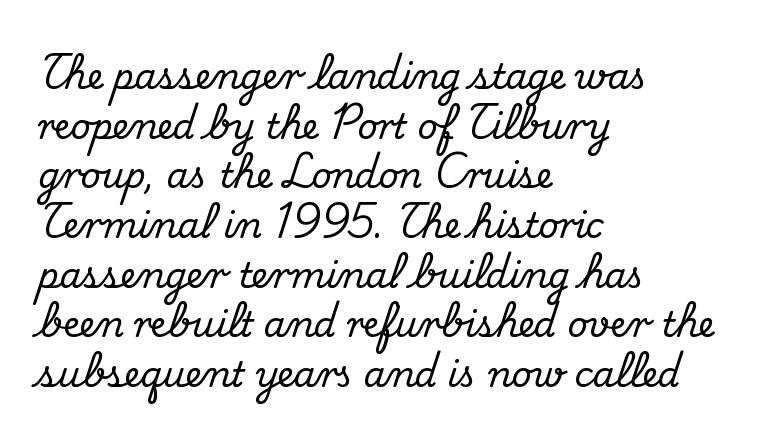
The image shows 35 px serif type; set left-aligned, normal line spacing (1.42x), normal letter spacing, not underlined; medium stroke contrast and a small x-height.
